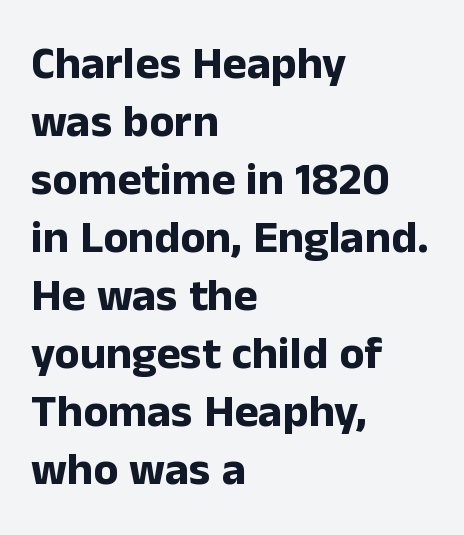
These lines carry a lot of weight — the face is fully bold. Between one letter and the next there's only the usual sliver of space. You could not count columns in this text — the font is proportionally spaced. Which margin do the lines hug? The left one — the right edge is uneven. These lines were composed using upright roman letters.
